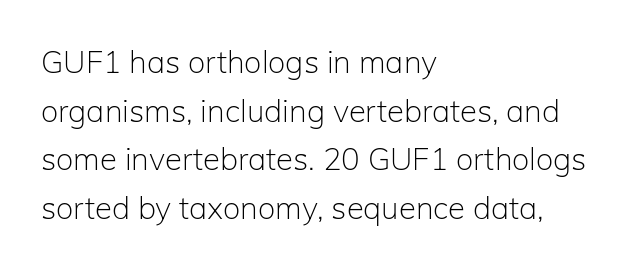
This rendering leaves character spacing at its baseline value. Is the type heavy? It reads as light-to-regular instead. A normal amount of white space separates one row of letters from the next. The letters advance in unequal steps, a hallmark of proportional type. The rendering shows plain stroke endings on the letterforms — a sans-serif design. Characters remain perfectly vertical along every line.
